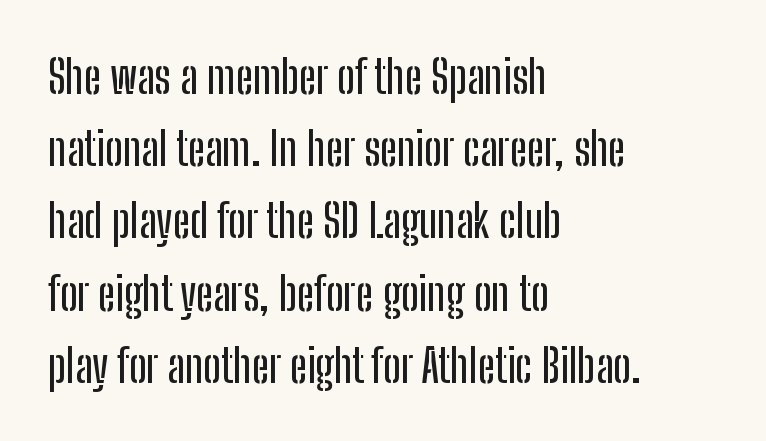
{"serif": "no", "italic": "no", "width": "condensed", "stroke_contrast": "low", "x_height": "medium", "monospaced": "no", "underline": "no", "align": "left", "line_spacing": "normal", "line_spacing_ratio": 1.57, "letter_spacing": "normal", "letter_spacing_em": 0.0, "glyph_px": 46}
